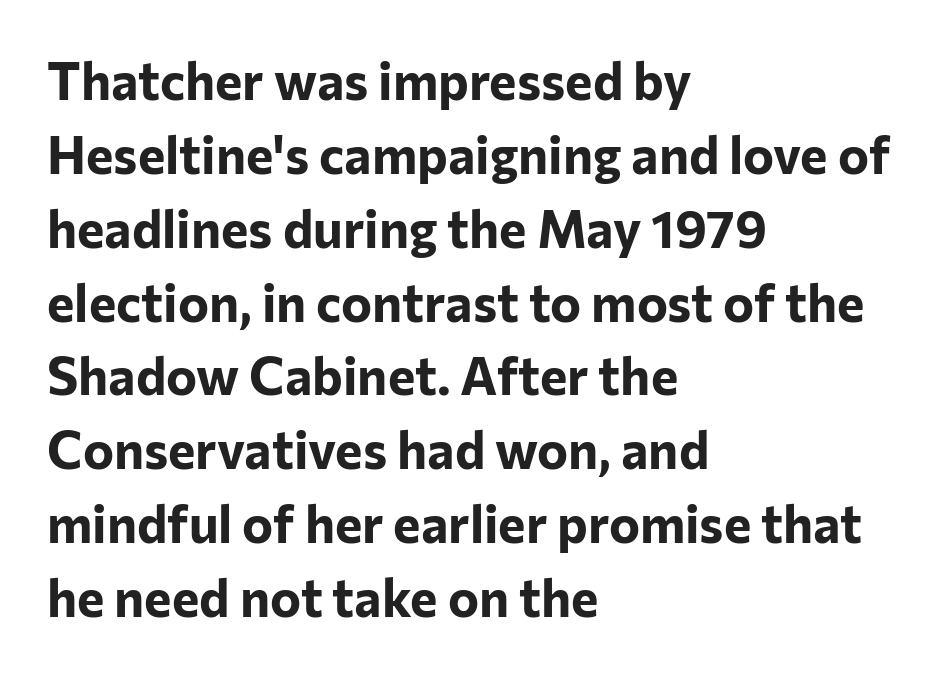
{"serif": "no", "italic": "no", "bold": "yes", "weight": "bold", "width": "normal", "stroke_contrast": "low", "x_height": "medium", "monospaced": "no", "underline": "no", "align": "left", "line_spacing": "normal", "line_spacing_ratio": 1.42, "letter_spacing": "normal", "letter_spacing_em": 0.0, "glyph_px": 52}
